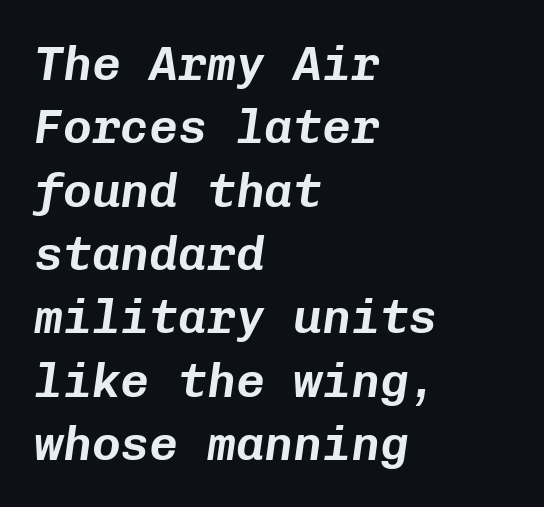
Q: Is the text italic (slanted)? A: Yes, it leans right by about 8 degrees.
Q: Is the text underlined? A: No.
Q: How is the paragraph aligned? A: Left-aligned.
Q: Is the spacing between letters normal or unusually wide? A: Normal.
Q: Is the spacing between lines tight, normal or loose? A: Normal.
Q: Width (condensed, normal, or wide)? A: Normal.
Q: Stroke contrast? A: Low.
Q: x-height? A: Medium.
Q: Monospaced? A: Yes.
